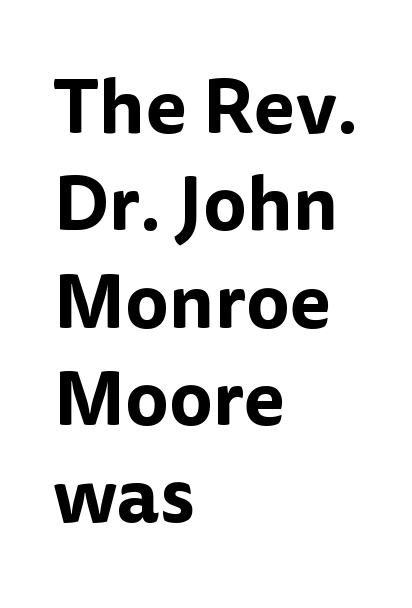
The image shows 76 px sans-serif type, upright; set left-aligned, normal line spacing (1.28x), normal letter spacing, not underlined; low stroke contrast and a medium x-height.
